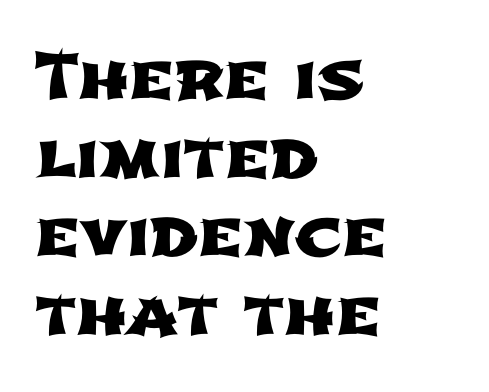
Just letters on the line, the space beneath them empty. The letters sit at their default tracking, neither squeezed nor spread. Do the characters align in a grid? No, the font is proportional. The lines in this sample share a left origin and differ only in where they stop. The typeface chosen for these lines omits serifs.
